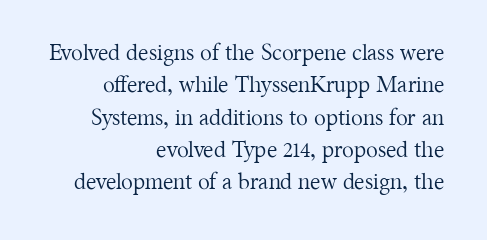
The rendering uses a moderate line-height, typical for paragraphs. The type is set solid horizontally, with unmodified tracking. The passage shown is not bold in any degree. Which margin do the lines hug? The right one — the left edge is uneven. These lines were composed using upright roman letters. Underline: absent.
